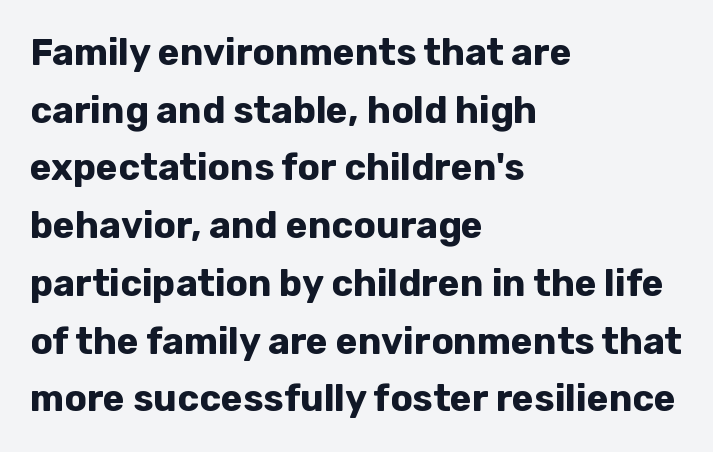
Q: Is the text bold? A: Yes.
Q: Is the text italic (slanted)? A: No, it is upright.
Q: Is the typeface a serif or a sans-serif typeface? A: Sans-serif.
Q: Is the text underlined? A: No.
Q: How is the paragraph aligned? A: Left-aligned.
Q: Is the spacing between letters normal or unusually wide? A: Normal.
Q: Is the spacing between lines tight, normal or loose? A: Normal.
Q: Width (condensed, normal, or wide)? A: Normal.
Q: Stroke contrast? A: Low.
Q: x-height? A: Medium.
Q: Monospaced? A: No.
